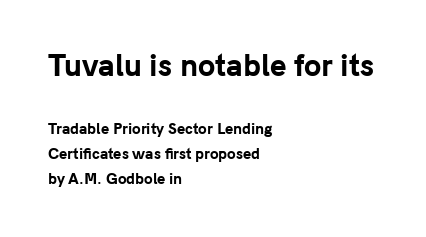
The rendering uses a bold face; every stroke is thick and dark. The face used here is proportionally spaced, like ordinary book or web type. Bigger letters appear in the top chunk; the bottom chunk is reduced. If you drew a ruler down the left edge, every line would touch it. Look at the bottom of the vertical strokes: they stop flat, with no serifs. Only glyphs here, with clear space below each row.
